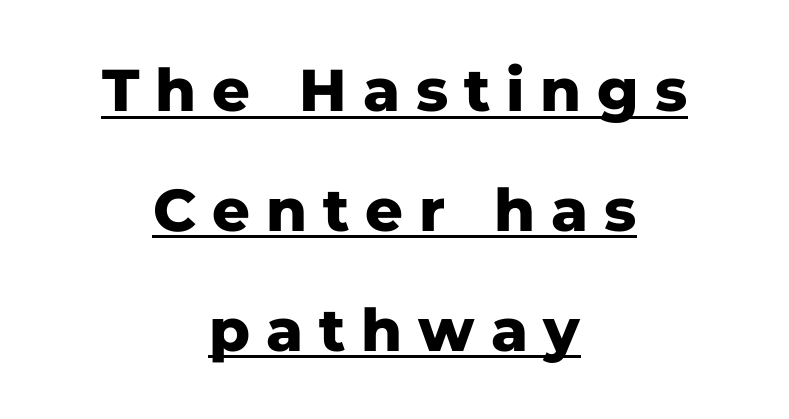
Q: Is the text bold? A: Yes.
Q: Is the text italic (slanted)? A: No, it is upright.
Q: Is the typeface a serif or a sans-serif typeface? A: Sans-serif.
Q: Is the text underlined? A: Yes.
Q: How is the paragraph aligned? A: Centered.
Q: Is the spacing between letters normal or unusually wide? A: Unusually wide.
Q: Is the spacing between lines tight, normal or loose? A: Loose.
Q: Width (condensed, normal, or wide)? A: Normal.
Q: Stroke contrast? A: Low.
Q: x-height? A: Medium.
Q: Monospaced? A: No.
